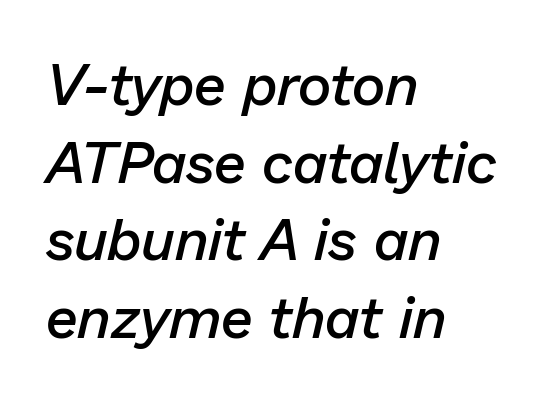
The rendering uses a moderate line-height, typical for paragraphs. Compared with a centered layout, this one pins lines to the left instead. The typography opts for an oblique posture over an upright one. No word sits above an underline.
